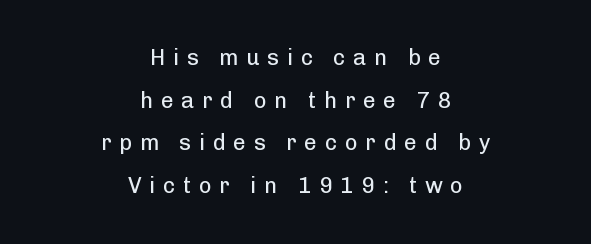
The image shows 22 px text type, upright; set centered, loose line spacing (1.94x), unusually wide letter spacing (+0.35 em), not underlined.
